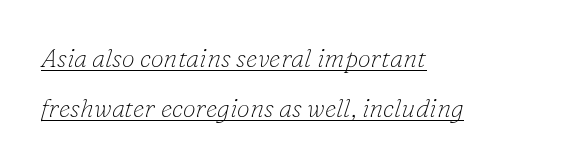
This rendering uses left alignment, leaving the right contour irregular. Leading is clearly above the norm, producing a sparse column. Weight: regular or lighter. No extra tracking has been applied to these lines. A rule runs beneath these lines of type. The font's italic variant was chosen for this text.
